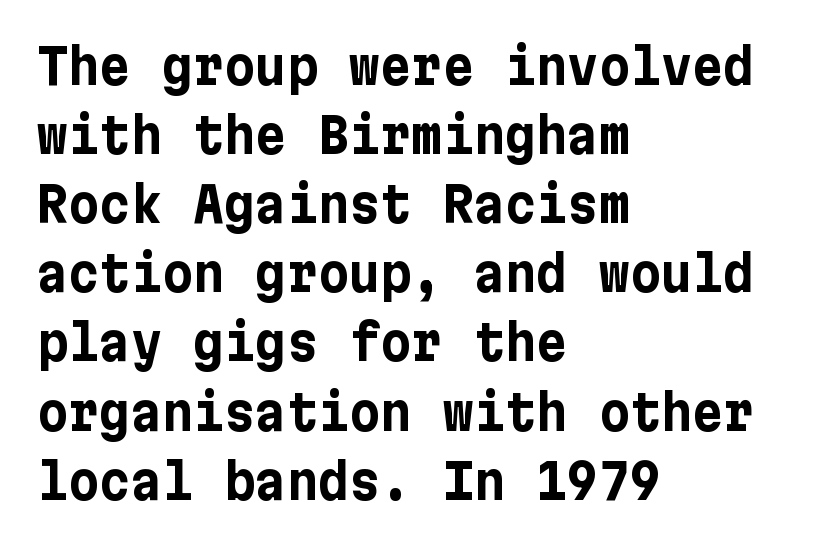
Is there much room between lines? A standard amount, neither cramped nor airy. Bold? Absolutely — the strokes are thick and heavy. Nobody drew a line under any word here. Nope, no serifs anywhere on these letters. In terms of letterspacing, this is plain default setting.
